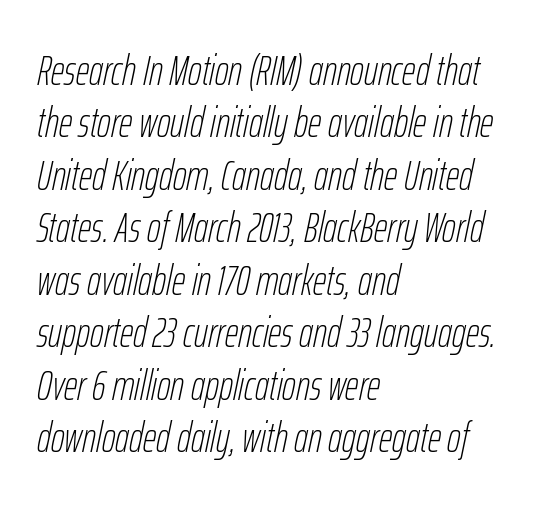
The image shows 42 px thin, condensed type, italic (leaning right); set left-aligned, normal line spacing (1.25x), normal letter spacing, not underlined; low stroke contrast and a medium x-height.
